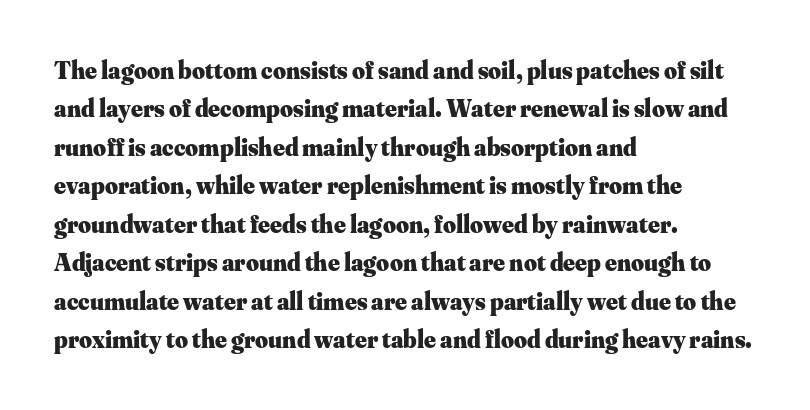
The image shows 25 px bold type, upright; set left-aligned, normal line spacing (1.54x), normal letter spacing, not underlined.
